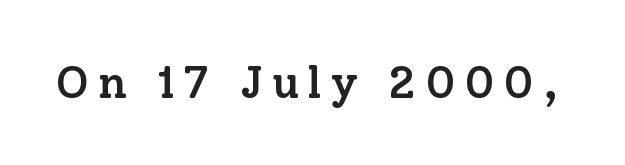
{"serif": "yes", "italic": "no", "bold": "semi", "weight": "semibold", "width": "normal", "stroke_contrast": "low", "x_height": "medium", "monospaced": "no", "underline": "no", "letter_spacing": "wide", "letter_spacing_em": 0.2, "glyph_px": 45}
